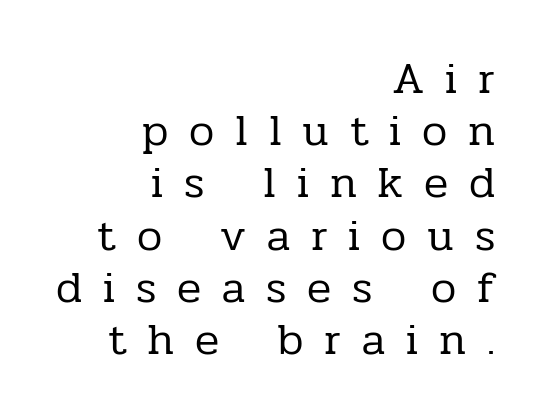
{"serif": "yes", "italic": "no", "bold": "no", "weight": "regular", "width": "normal", "stroke_contrast": "low", "x_height": "medium", "monospaced": "no", "underline": "no", "align": "right", "line_spacing_ratio": 1.16, "letter_spacing": "wide", "letter_spacing_em": 0.46, "glyph_px": 45}
